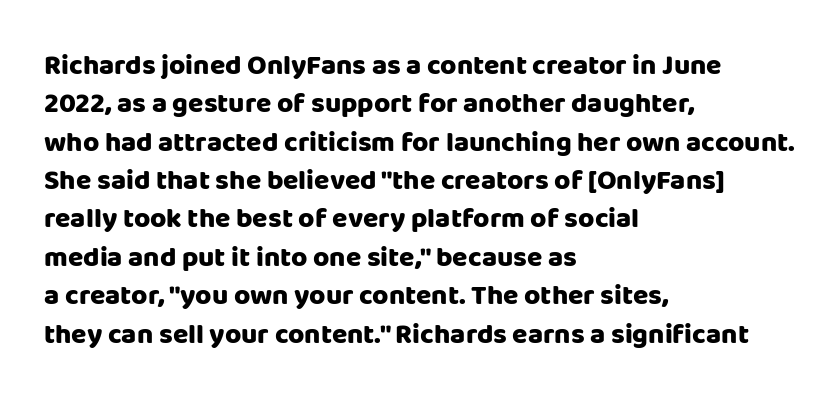
The image shows 28 px heavy sans-serif type, upright; set left-aligned, normal line spacing (1.37x), normal letter spacing, not underlined; low stroke contrast and a large x-height.
